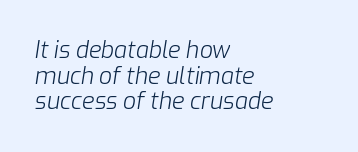
Q: Is the text bold? A: No.
Q: Is the text italic (slanted)? A: Yes, it leans right by about 9 degrees.
Q: Is the text underlined? A: No.
Q: How is the paragraph aligned? A: Left-aligned.
Q: Is the spacing between letters normal or unusually wide? A: Normal.
Q: Is the spacing between lines tight, normal or loose? A: Tight.
